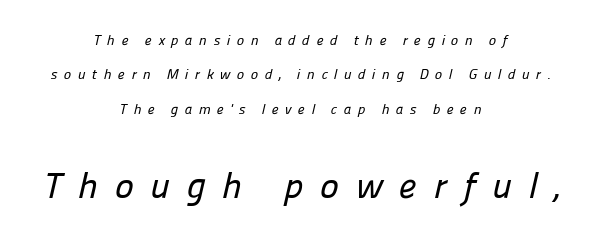
The image shows 36 px sans-serif type; set centered, loose line spacing (2.45x), unusually wide letter spacing (+0.46 em), not underlined; the second (bottom) block is 2.57x larger; low stroke contrast and a medium x-height.
